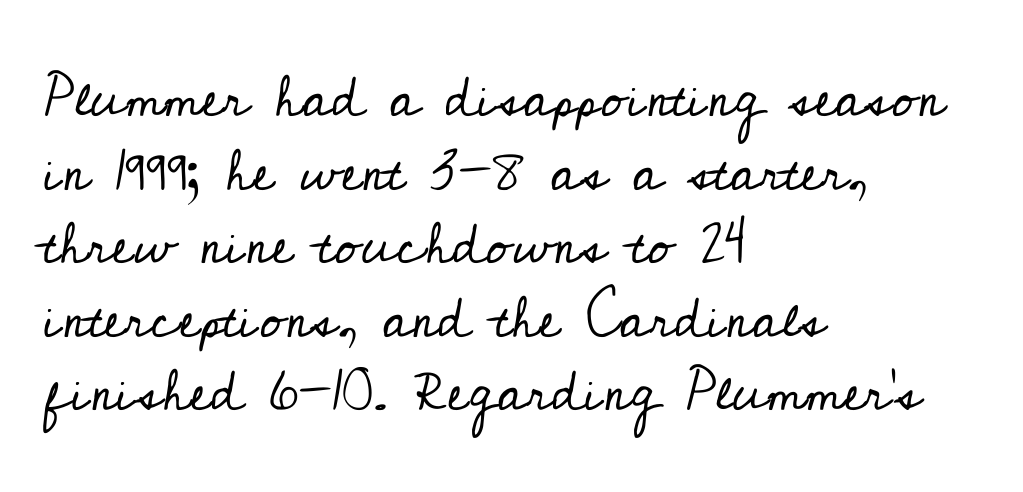
The image shows 57 px regular-weight serif type; set left-aligned, normal line spacing (1.29x), normal letter spacing, not underlined; low stroke contrast and a small x-height.
